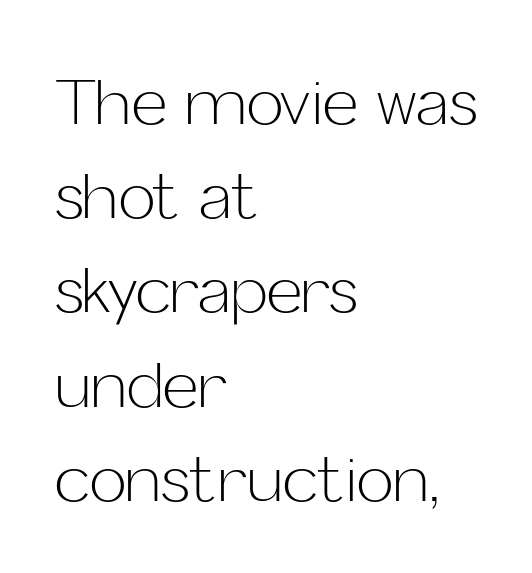
When letters stand straight like this, we call the style roman or upright. The rendering keeps characters at their native spacing. Students, observe: this is what conventionally led text looks like. The typeface chosen for these lines omits serifs. The letters advance in unequal steps, a hallmark of proportional type.
